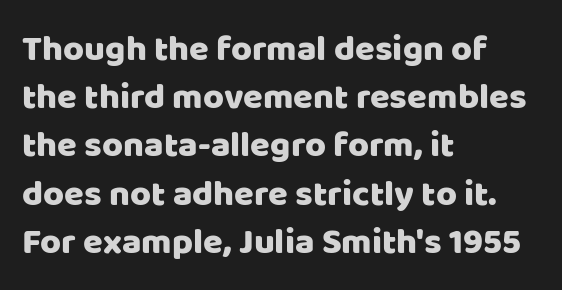
Standard letterfit; no display-style spreading of the glyphs. Does the leading feel generous? No, just average. One-word summary of the alignment: left. Typographically, this falls in the sans-serif category. The rendering uses natural spacing where letterforms have individual widths. The space directly below the letters is spotless.
